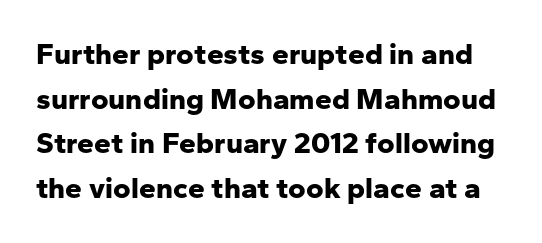
{"serif": "no", "italic": "no", "bold": "yes", "weight": "bold", "width": "normal", "stroke_contrast": "low", "x_height": "medium", "monospaced": "no", "underline": "no", "line_spacing": "normal", "line_spacing_ratio": 1.49, "letter_spacing": "normal", "letter_spacing_em": 0.0, "glyph_px": 30}
